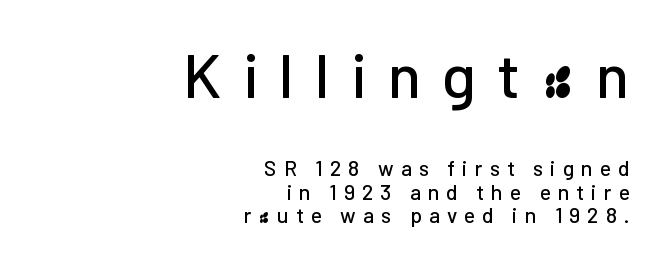
Line spacing here is tight. The face used here is rendered with a markedly widened letterfit. Has an underline been added? It has not. Layout note: lines flush right.
